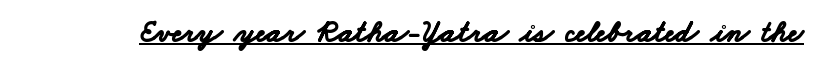
{"serif": "no", "bold": "yes", "weight": "bold", "width": "wide", "stroke_contrast": "low", "x_height": "small", "monospaced": "no", "underline": "yes", "letter_spacing": "normal", "letter_spacing_em": 0.0, "glyph_px": 31}
